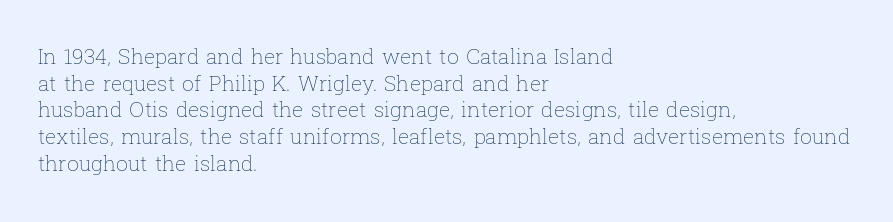
Summary of weight: not heavy and not bold. The vertical gap from one line to the next is medium. The type is set solid horizontally, with unmodified tracking. No italicization has been applied; the sample stays upright. The paragraph shown leans on its left margin. The gap between lines stays unmarked.
